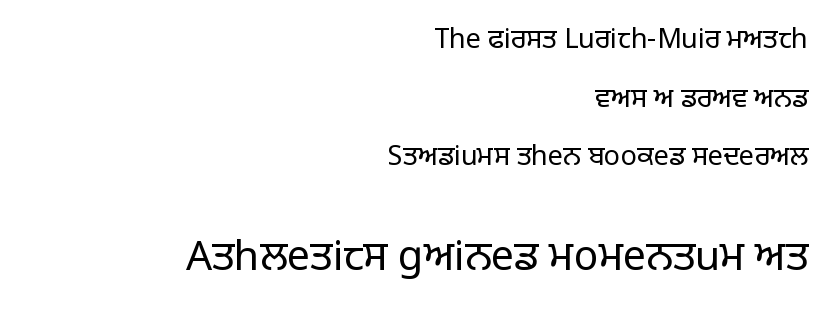
The lettering stays uniformly vertical, giving the passage a roman look. The ragged edge is on the left, which tells us the setting is flush right. No feet cap the strokes, marking this as sans-serif type. These lines keep a tight, regular rhythm from letter to letter. Weight: not bold — regular or lighter.
